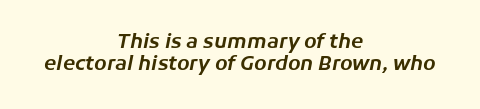
The image shows 20 px text type, italic (leaning right); set centered, tight line spacing (1.11x), normal letter spacing, not underlined.
